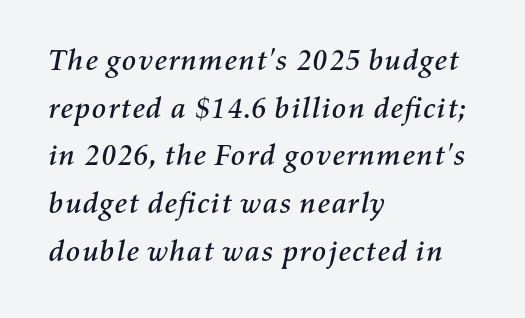
{"italic": "yes", "lean": "right", "slant_degrees": 11, "width": "normal", "stroke_contrast": "medium", "x_height": "medium", "monospaced": "no", "underline": "no", "align": "left", "line_spacing": "normal", "line_spacing_ratio": 1.59, "letter_spacing": "normal", "letter_spacing_em": 0.0, "glyph_px": 30}
